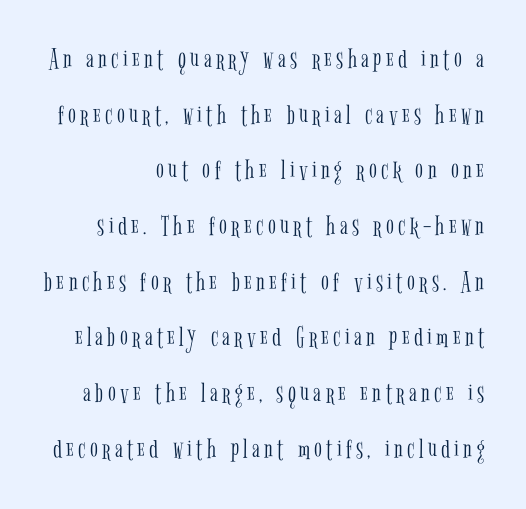
Q: Is the text bold? A: No.
Q: Is the text italic (slanted)? A: No, it is upright.
Q: Is the typeface a serif or a sans-serif typeface? A: Serif.
Q: Is the text underlined? A: No.
Q: Is the spacing between lines tight, normal or loose? A: Loose.
Q: Width (condensed, normal, or wide)? A: Condensed.
Q: Stroke contrast? A: Low.
Q: x-height? A: Medium.
Q: Monospaced? A: No.
